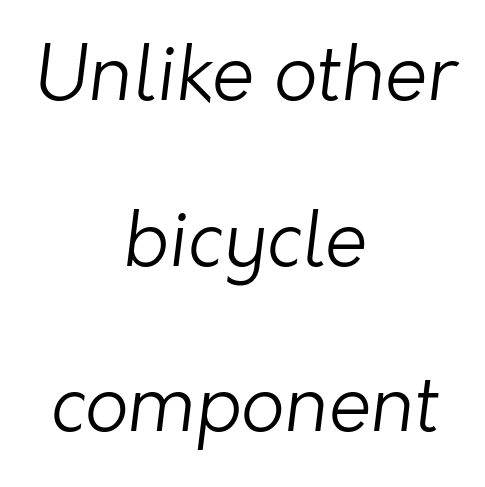
Grotesque or geometric, the face here clearly has no serifs. On a weight scale, this lands at 450 or below. Is this a fixed-width face? No — the glyphs have proportional, varying widths. Students, observe: this is what heavily led, spacious text looks like.
